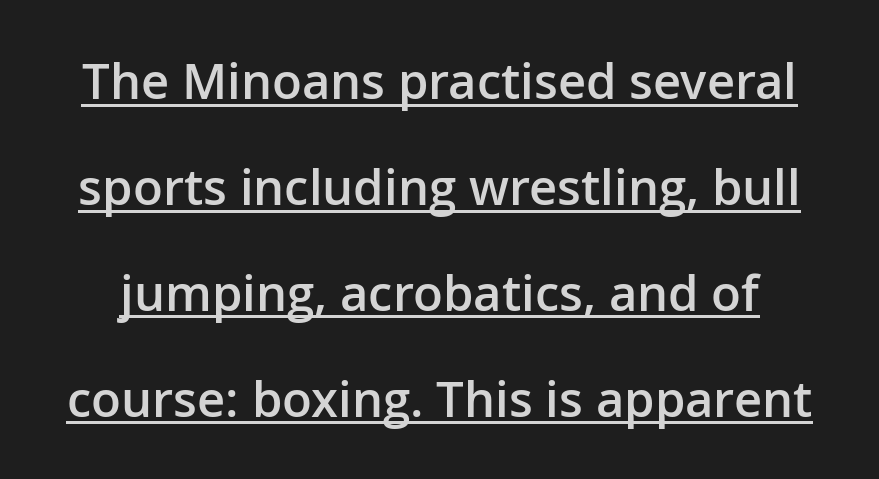
Q: Is the text bold? A: Semi-bold.
Q: Is the text italic (slanted)? A: No, it is upright.
Q: Is the typeface a serif or a sans-serif typeface? A: Sans-serif.
Q: Is the text underlined? A: Yes.
Q: Is the spacing between letters normal or unusually wide? A: Normal.
Q: Is the spacing between lines tight, normal or loose? A: Loose.
Q: Width (condensed, normal, or wide)? A: Normal.
Q: Stroke contrast? A: Low.
Q: x-height? A: Medium.
Q: Monospaced? A: No.
